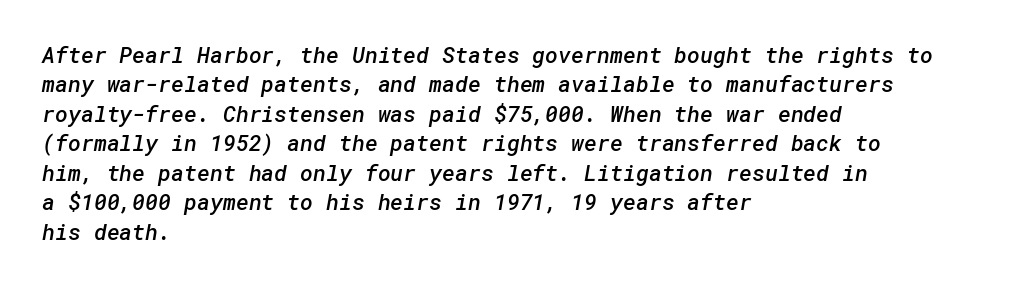
Casual observation: everything's shoved over to the left. The letterforms sit shoulder to shoulder at normal distance. The leading is moderate, giving the passage an even texture. A semibold gives these letters moderate extra thickness, short of bold. Underlining? Definitely not there.
